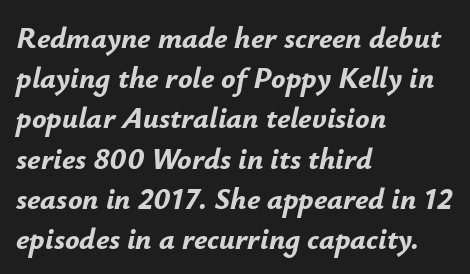
Q: Is the text bold? A: Yes.
Q: Is the text italic (slanted)? A: Yes, it leans right by about 12 degrees.
Q: Is the text underlined? A: No.
Q: How is the paragraph aligned? A: Left-aligned.
Q: Is the spacing between letters normal or unusually wide? A: Normal.
Q: Is the spacing between lines tight, normal or loose? A: Normal.
Q: Width (condensed, normal, or wide)? A: Normal.
Q: Stroke contrast? A: Low.
Q: x-height? A: Small.
Q: Monospaced? A: No.
